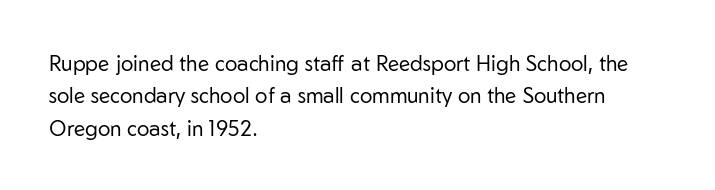
Q: Is the text bold? A: No.
Q: Is the text italic (slanted)? A: No, it is upright.
Q: Is the text underlined? A: No.
Q: How is the paragraph aligned? A: Left-aligned.
Q: Is the spacing between letters normal or unusually wide? A: Normal.
Q: Is the spacing between lines tight, normal or loose? A: Normal.
